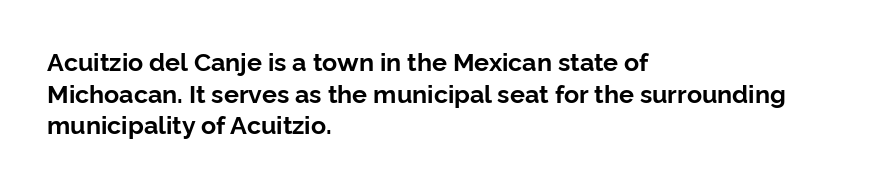
{"italic": "no", "bold": "yes", "underline": "no", "align": "left", "line_spacing": "normal", "line_spacing_ratio": 1.27, "letter_spacing": "normal", "letter_spacing_em": 0.0, "glyph_px": 25}
